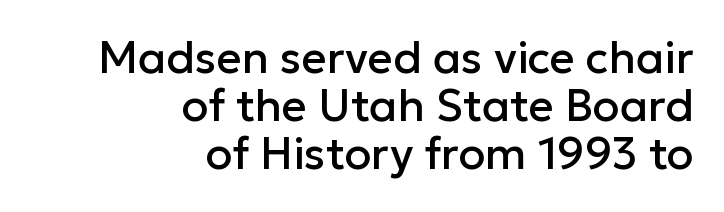
A roman cut, with each character standing at attention. The rendering uses a small line-height, squeezing the rows. The letters advance in unequal steps, a hallmark of proportional type. Beneath every word, the page is bare. The letterforms sit shoulder to shoulder at normal distance. Compared with a flush-left layout, this one pins lines to the opposite, right side.
